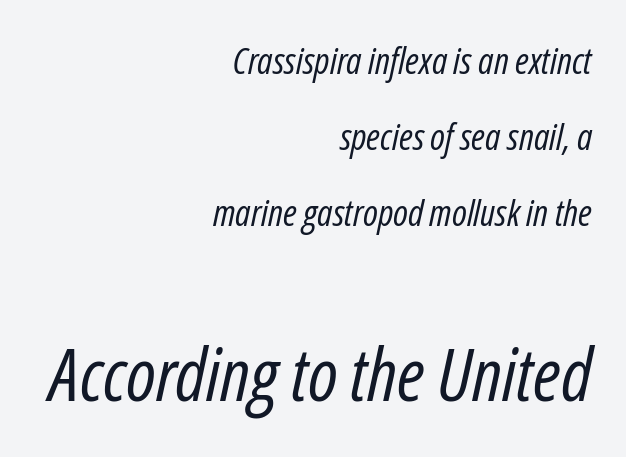
Q: Is the text bold? A: No.
Q: Is the text italic (slanted)? A: Yes, it leans right by about 12 degrees.
Q: Is the text underlined? A: No.
Q: How is the paragraph aligned? A: Right-aligned.
Q: Is the spacing between letters normal or unusually wide? A: Normal.
Q: Is the spacing between lines tight, normal or loose? A: Loose.
Q: Which block of text is set in a larger size, the first (top) or the second (bottom)? A: The second (bottom) one.
Q: Width (condensed, normal, or wide)? A: Condensed.
Q: Stroke contrast? A: Low.
Q: x-height? A: Medium.
Q: Monospaced? A: No.
